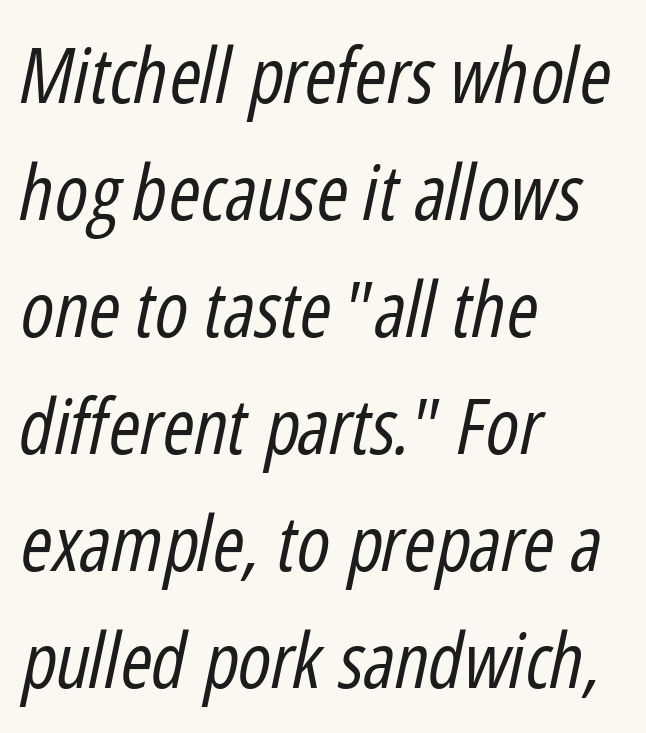
{"italic": "yes", "lean": "right", "slant_degrees": 12, "bold": "no", "weight": "regular", "width": "condensed", "stroke_contrast": "low", "x_height": "medium", "monospaced": "no", "underline": "no", "align": "left", "line_spacing": "normal", "line_spacing_ratio": 1.54, "letter_spacing": "normal", "letter_spacing_em": 0.0, "glyph_px": 76}
